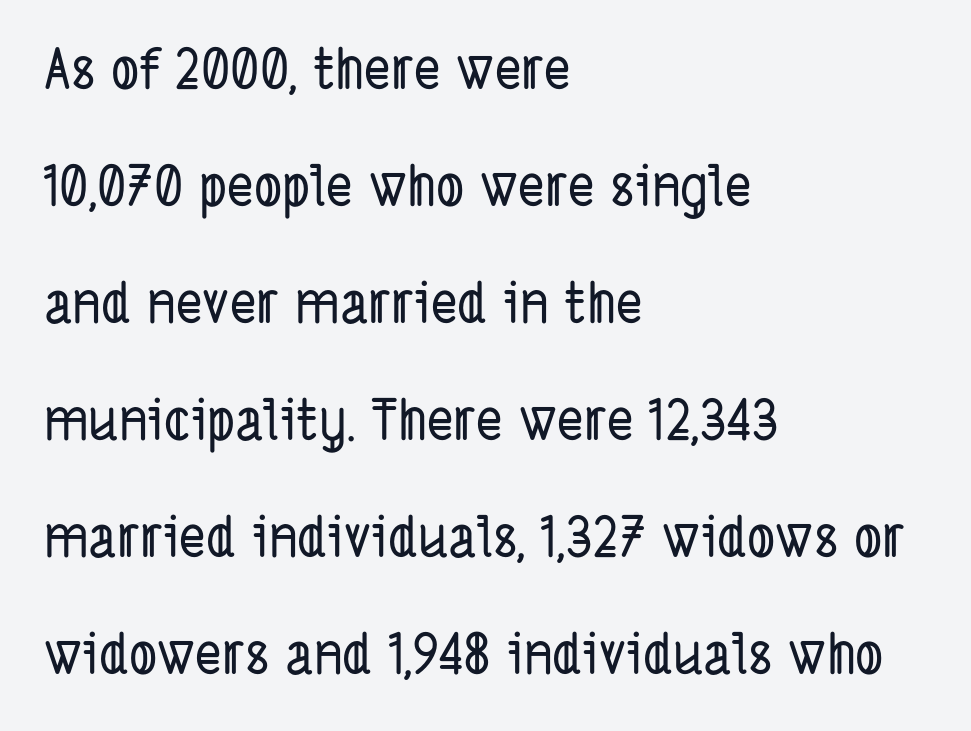
{"serif": "no", "width": "condensed", "stroke_contrast": "low", "x_height": "medium", "monospaced": "no", "underline": "no", "align": "left", "line_spacing": "loose", "line_spacing_ratio": 2.09, "letter_spacing": "normal", "letter_spacing_em": 0.0, "glyph_px": 56}
